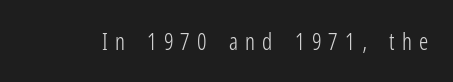
The image shows 23 px text type, upright; set unusually wide letter spacing (+0.31 em), not underlined.
